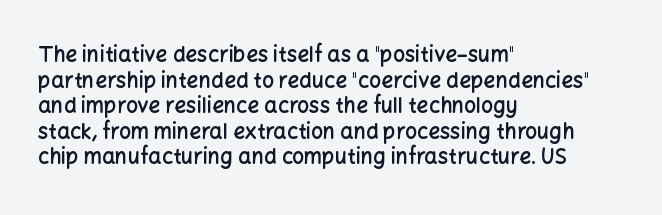
{"italic": "no", "bold": "semi", "underline": "no", "align": "left", "line_spacing_ratio": 1.22, "letter_spacing": "normal", "letter_spacing_em": 0.0, "glyph_px": 21}
